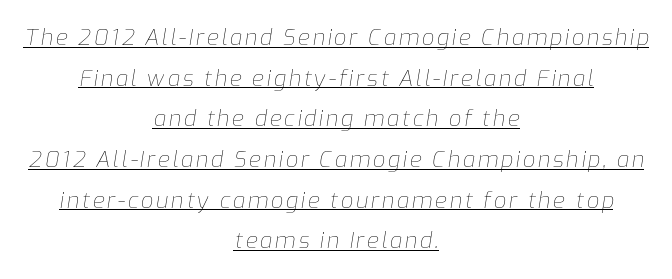
Notice how a bar underscores the lettering throughout. The typesetting does not lean heavy: it is not bold. The typography opts for an oblique posture over an upright one. Horizontal alignment here is central, giving a formal, balanced look.
